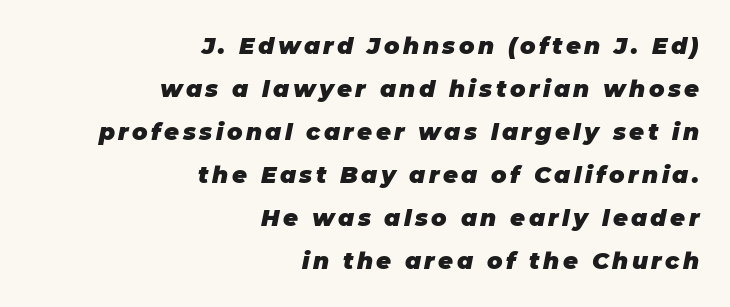
The image shows 23 px bold type, italic (leaning right); set right-aligned, line spacing 1.87x, not underlined.
